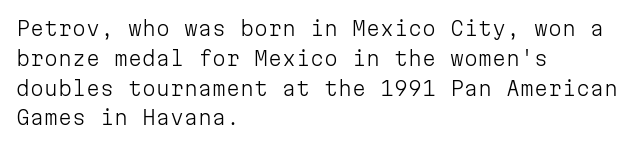
{"italic": "no", "bold": "no", "underline": "no", "align": "left", "line_spacing": "normal", "line_spacing_ratio": 1.49, "letter_spacing": "normal", "letter_spacing_em": 0.0, "glyph_px": 20}
